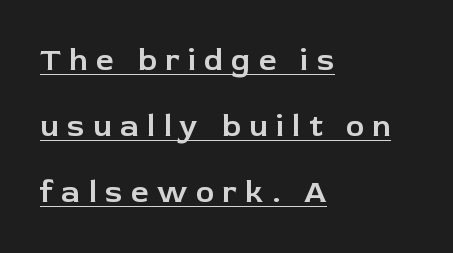
The image shows 31 px sans-serif type, upright; set left-aligned, loose line spacing (2.13x), unusually wide letter spacing (+0.27 em), underlined; low stroke contrast and a medium x-height.
